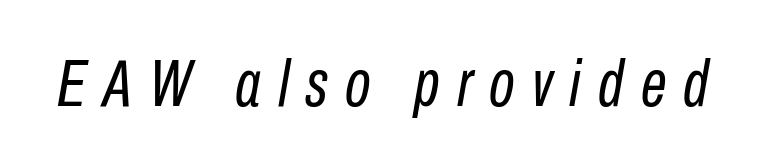
{"italic": "yes", "lean": "right", "slant_degrees": 10, "bold": "no", "weight": "regular", "width": "condensed", "stroke_contrast": "low", "x_height": "medium", "monospaced": "no", "underline": "no", "letter_spacing": "wide", "letter_spacing_em": 0.26, "glyph_px": 66}
